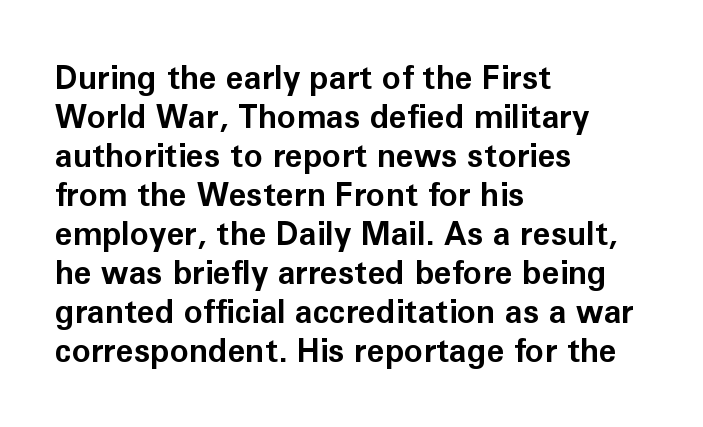
{"serif": "no", "italic": "no", "bold": "yes", "weight": "bold", "width": "normal", "stroke_contrast": "low", "x_height": "medium", "monospaced": "no", "underline": "no", "align": "left", "line_spacing_ratio": 1.22, "letter_spacing": "normal", "letter_spacing_em": 0.0, "glyph_px": 32}
